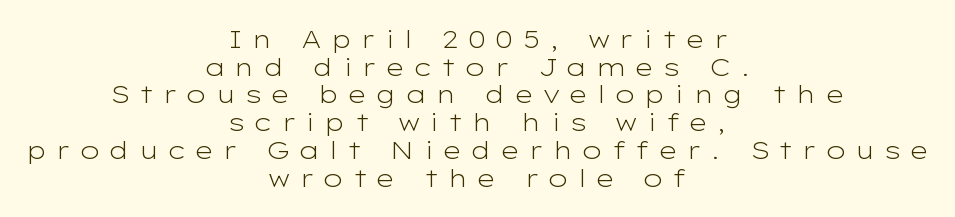
{"italic": "no", "bold": "no", "underline": "no", "align": "center", "line_spacing": "tight", "line_spacing_ratio": 1.11, "letter_spacing": "wide", "letter_spacing_em": 0.36, "glyph_px": 25}
